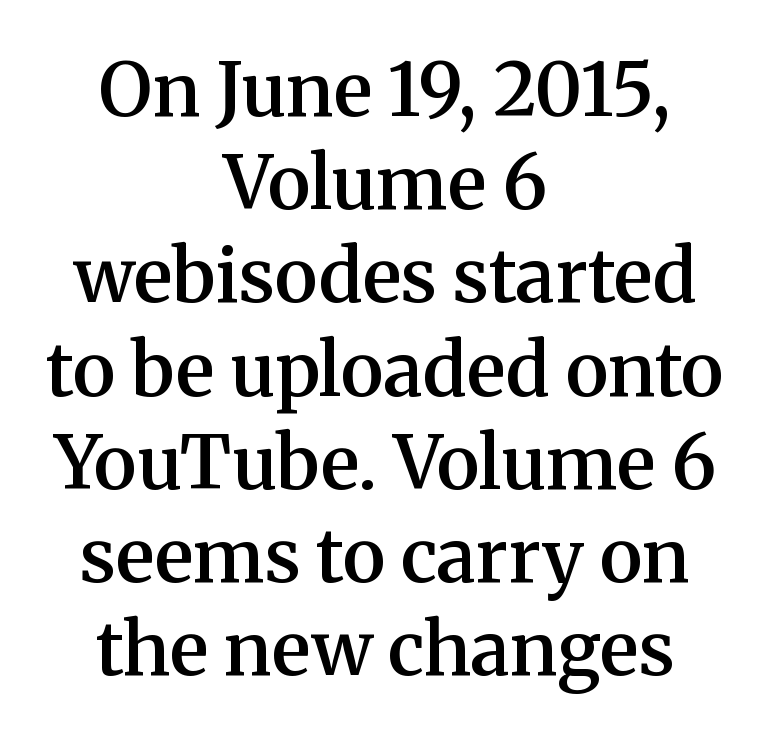
Q: Is the text bold? A: Semi-bold.
Q: Is the text italic (slanted)? A: No, it is upright.
Q: Is the typeface a serif or a sans-serif typeface? A: Serif.
Q: Is the text underlined? A: No.
Q: How is the paragraph aligned? A: Centered.
Q: Is the spacing between letters normal or unusually wide? A: Normal.
Q: Is the spacing between lines tight, normal or loose? A: Normal.
Q: Width (condensed, normal, or wide)? A: Normal.
Q: Stroke contrast? A: Medium.
Q: x-height? A: Medium.
Q: Monospaced? A: No.
